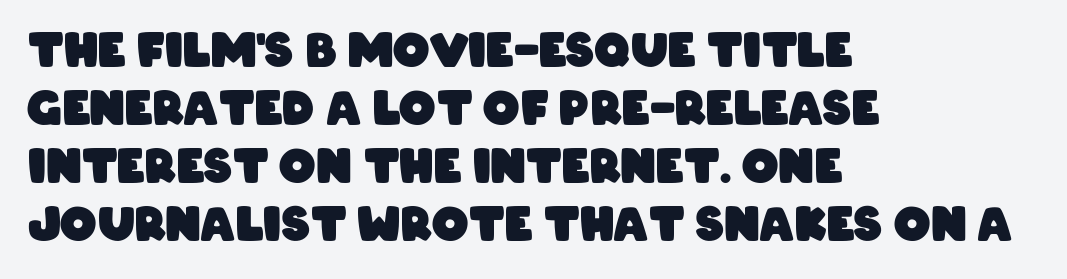
{"serif": "no", "bold": "yes", "weight": "heavy", "width": "condensed", "stroke_contrast": "low", "x_height": "large", "monospaced": "no", "underline": "no", "align": "left", "line_spacing": "normal", "line_spacing_ratio": 1.26, "letter_spacing": "normal", "letter_spacing_em": 0.0, "glyph_px": 46}
